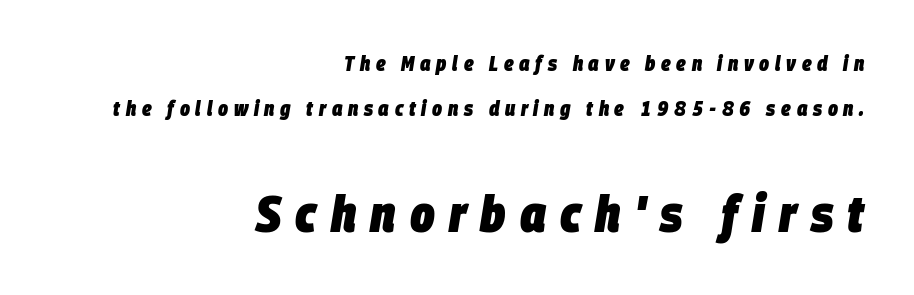
Q: Is the text bold? A: Yes.
Q: Is the text italic (slanted)? A: Yes, it leans right by about 9 degrees.
Q: Is the text underlined? A: No.
Q: How is the paragraph aligned? A: Right-aligned.
Q: Is the spacing between letters normal or unusually wide? A: Unusually wide.
Q: Is the spacing between lines tight, normal or loose? A: Loose.
Q: Which block of text is set in a larger size, the first (top) or the second (bottom)? A: The second (bottom) one.
Q: Width (condensed, normal, or wide)? A: Condensed.
Q: Stroke contrast? A: Low.
Q: x-height? A: Large.
Q: Monospaced? A: No.
